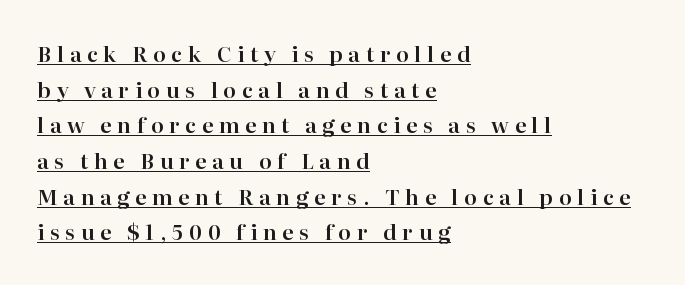
Whoever set this chose a conventional vertical rhythm. Vertical strokes here are truly vertical. Where is the straight margin? On the left. A typesetter would call this heavily tracked-out type. Descenders here cross a horizontal rule under the line.
